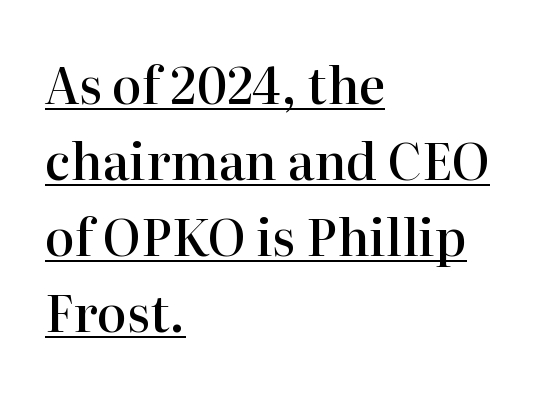
Q: Is the text bold? A: Semi-bold.
Q: Is the text italic (slanted)? A: No, it is upright.
Q: Is the typeface a serif or a sans-serif typeface? A: Serif.
Q: Is the text underlined? A: Yes.
Q: How is the paragraph aligned? A: Left-aligned.
Q: Is the spacing between letters normal or unusually wide? A: Normal.
Q: Is the spacing between lines tight, normal or loose? A: Normal.
Q: Width (condensed, normal, or wide)? A: Normal.
Q: Stroke contrast? A: High.
Q: x-height? A: Medium.
Q: Monospaced? A: No.
